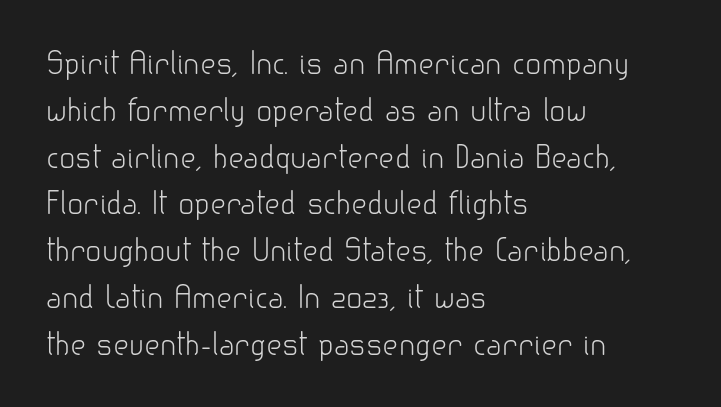
Is there any slant? The stems are plumb. The compositor pushed each line to the left boundary. Summary of weight: not heavy and not bold. The type is set solid horizontally, with unmodified tracking.
